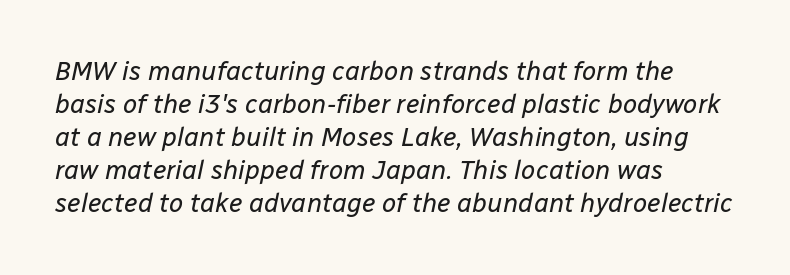
The image shows 26 px text type, italic (leaning right); set left-aligned, normal line spacing (1.27x), normal letter spacing, not underlined.
